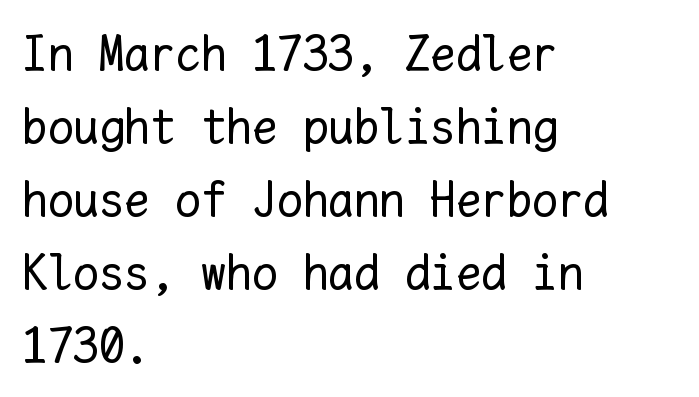
{"italic": "no", "bold": "no", "weight": "regular", "width": "normal", "stroke_contrast": "low", "x_height": "medium", "monospaced": "yes", "underline": "no", "align": "left", "line_spacing": "normal", "line_spacing_ratio": 1.43, "letter_spacing": "normal", "letter_spacing_em": 0.0, "glyph_px": 51}
